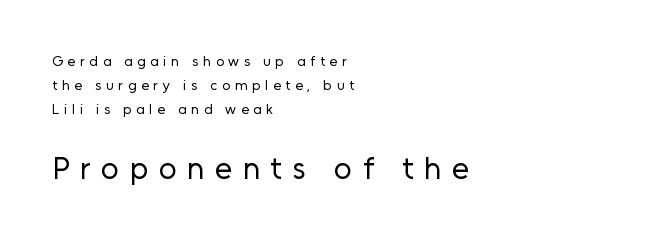
The image shows 31 px regular-weight sans-serif type, upright; set left-aligned, line spacing 1.71x, unusually wide letter spacing (+0.34 em), not underlined; the second (bottom) block is 2.21x larger; low stroke contrast and a medium x-height.
